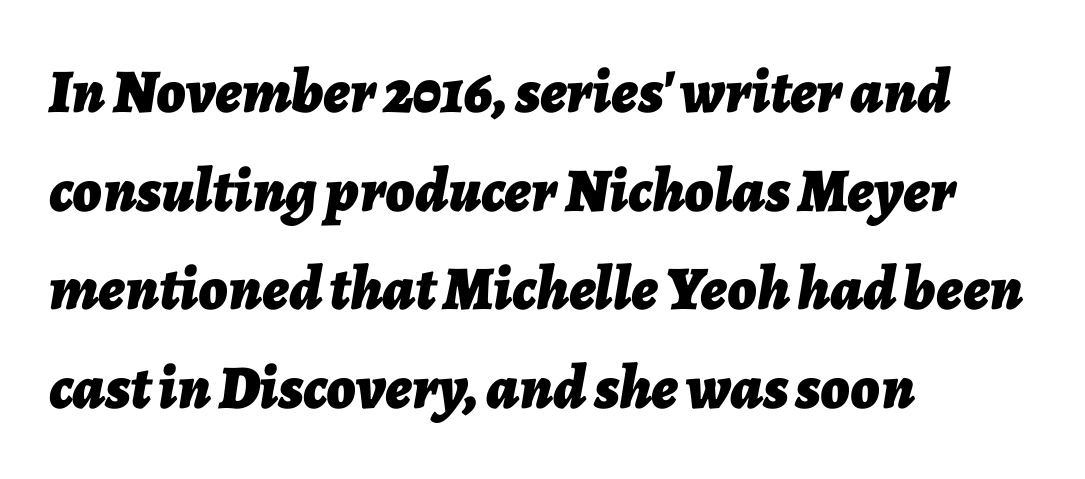
{"italic": "yes", "lean": "right", "slant_degrees": 7, "bold": "yes", "weight": "bold", "width": "normal", "stroke_contrast": "low", "x_height": "medium", "monospaced": "no", "underline": "no", "align": "left", "line_spacing": "normal", "line_spacing_ratio": 1.59, "letter_spacing": "normal", "letter_spacing_em": 0.0, "glyph_px": 62}
